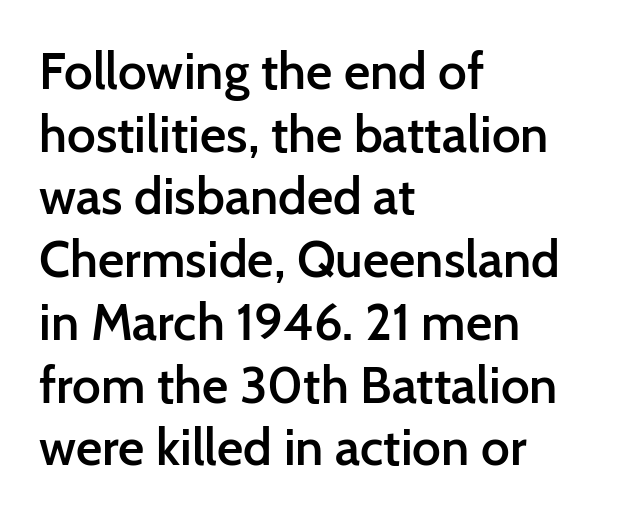
Q: Is the text bold? A: Semi-bold.
Q: Is the text italic (slanted)? A: No, it is upright.
Q: Is the typeface a serif or a sans-serif typeface? A: Sans-serif.
Q: Is the text underlined? A: No.
Q: How is the paragraph aligned? A: Left-aligned.
Q: Is the spacing between letters normal or unusually wide? A: Normal.
Q: Width (condensed, normal, or wide)? A: Normal.
Q: Stroke contrast? A: Low.
Q: x-height? A: Medium.
Q: Monospaced? A: No.
